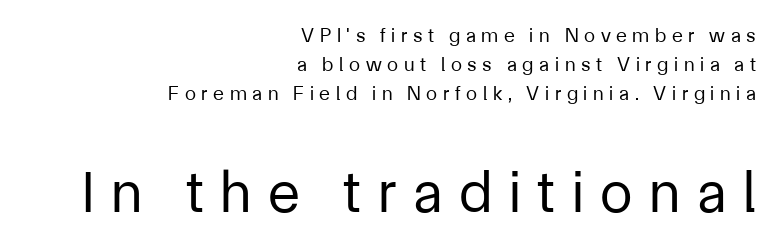
{"serif": "no", "italic": "no", "bold": "no", "weight": "regular", "width": "normal", "stroke_contrast": "low", "x_height": "medium", "monospaced": "no", "underline": "no", "align": "right", "line_spacing": "normal", "line_spacing_ratio": 1.44, "letter_spacing": "wide", "letter_spacing_em": 0.28, "larger_block": "second", "size_ratio": 2.95, "glyph_px": 59}
